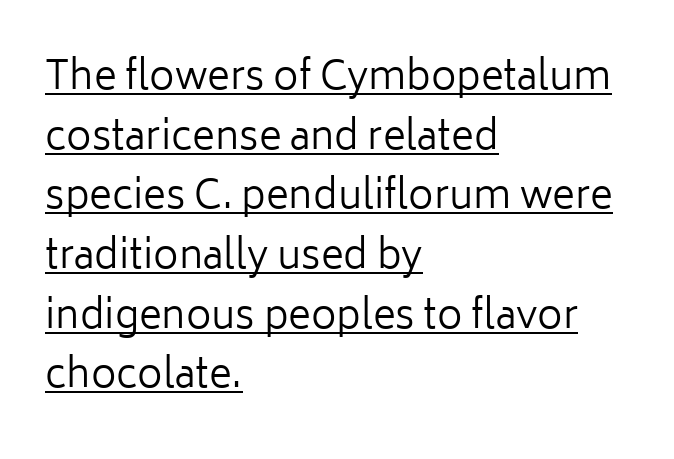
{"serif": "no", "italic": "no", "bold": "no", "weight": "regular", "width": "normal", "stroke_contrast": "low", "x_height": "medium", "monospaced": "no", "underline": "yes", "align": "left", "line_spacing": "normal", "line_spacing_ratio": 1.53, "letter_spacing": "normal", "letter_spacing_em": 0.0, "glyph_px": 39}
